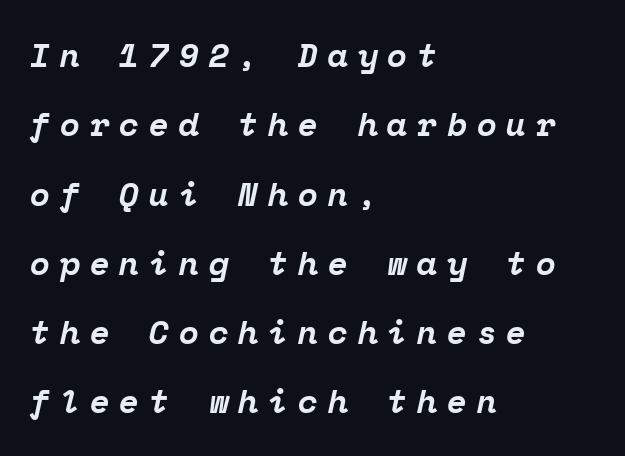
Q: Is the text bold? A: Yes.
Q: Is the text italic (slanted)? A: Yes, it leans right by about 12 degrees.
Q: Is the typeface a serif or a sans-serif typeface? A: Serif.
Q: Is the text underlined? A: No.
Q: How is the paragraph aligned? A: Left-aligned.
Q: Is the spacing between letters normal or unusually wide? A: Unusually wide.
Q: Is the spacing between lines tight, normal or loose? A: Loose.
Q: Width (condensed, normal, or wide)? A: Normal.
Q: Stroke contrast? A: Low.
Q: x-height? A: Medium.
Q: Monospaced? A: Yes.
